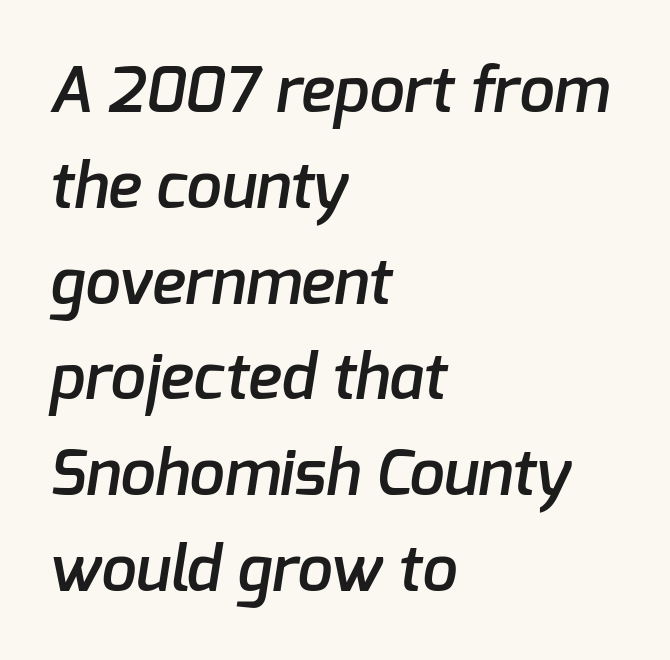
Q: Is the text bold? A: Semi-bold.
Q: Is the typeface a serif or a sans-serif typeface? A: Sans-serif.
Q: Is the text underlined? A: No.
Q: How is the paragraph aligned? A: Left-aligned.
Q: Is the spacing between letters normal or unusually wide? A: Normal.
Q: Is the spacing between lines tight, normal or loose? A: Normal.
Q: Width (condensed, normal, or wide)? A: Normal.
Q: Stroke contrast? A: Low.
Q: x-height? A: Medium.
Q: Monospaced? A: No.
